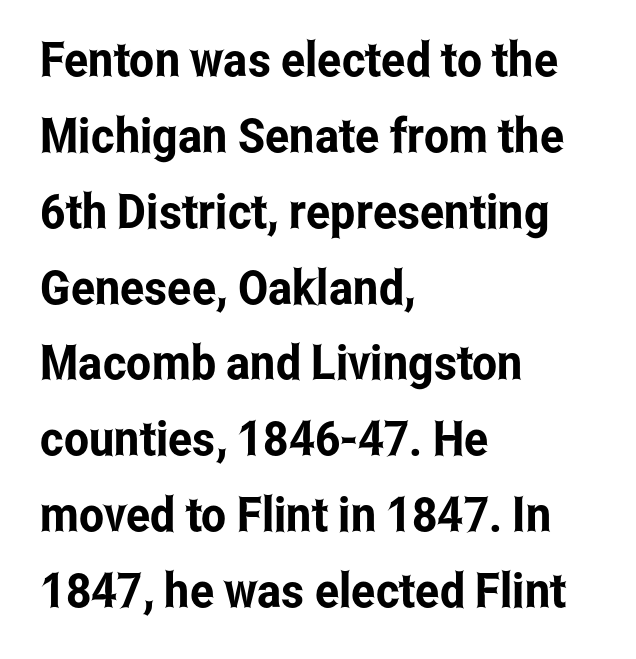
Check under the words: just untouched page. Letterform terminals end flat and unadorned throughout the passage. Tracking here is standard; glyphs follow each other at the usual distance. Characters remain perfectly vertical along every line. Line beginnings align vertically; line endings do not. Vertical spacing — default.
